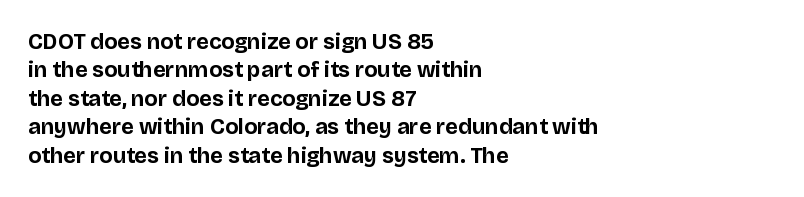
{"italic": "no", "bold": "yes", "underline": "no", "align": "left", "line_spacing": "normal", "line_spacing_ratio": 1.29, "letter_spacing": "normal", "letter_spacing_em": 0.0, "glyph_px": 22}
